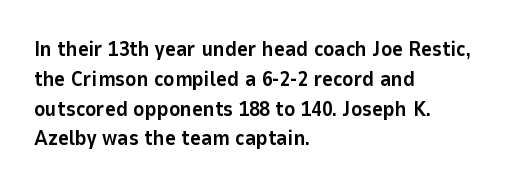
The image shows 21 px bold type, upright; set left-aligned, normal line spacing (1.42x), normal letter spacing, not underlined.
